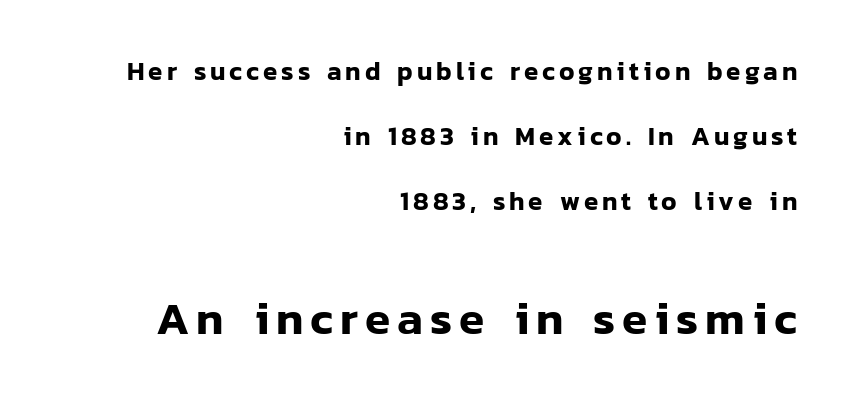
{"serif": "no", "italic": "no", "width": "normal", "stroke_contrast": "low", "x_height": "medium", "monospaced": "no", "underline": "no", "align": "right", "line_spacing": "loose", "line_spacing_ratio": 2.5, "larger_block": "second", "size_ratio": 1.77, "glyph_px": 46}
